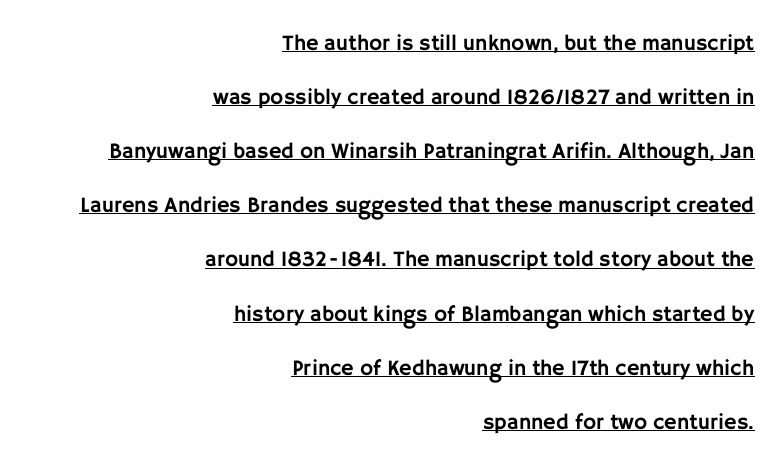
The image shows 22 px text type, upright; set right-aligned, loose line spacing (2.46x), normal letter spacing, underlined.
